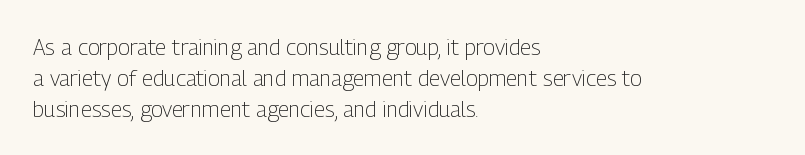
Summary of vertical rhythm: regular, with standard interline spacing. Short note: letters normally spaced. The font's upright variant was chosen for this text. Casual observation: everything's shoved over to the left.
